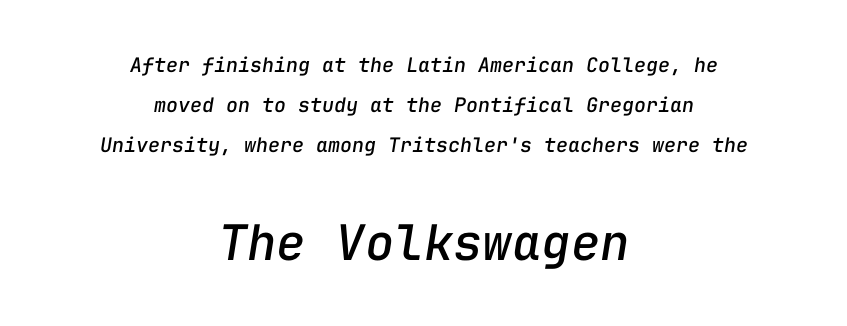
{"italic": "yes", "lean": "right", "slant_degrees": 9, "width": "normal", "stroke_contrast": "low", "x_height": "medium", "monospaced": "yes", "underline": "no", "align": "center", "line_spacing": "loose", "line_spacing_ratio": 1.99, "letter_spacing": "normal", "letter_spacing_em": 0.0, "larger_block": "second", "size_ratio": 2.45, "glyph_px": 49}
